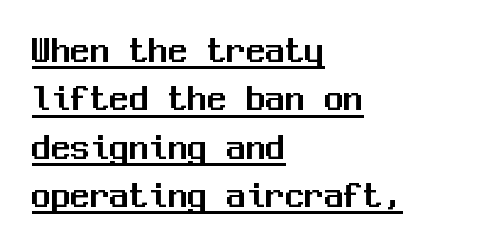
{"serif": "no", "italic": "no", "width": "normal", "stroke_contrast": "medium", "x_height": "medium", "monospaced": "yes", "underline": "yes", "align": "left", "line_spacing_ratio": 1.24, "letter_spacing": "normal", "letter_spacing_em": 0.0, "glyph_px": 39}
